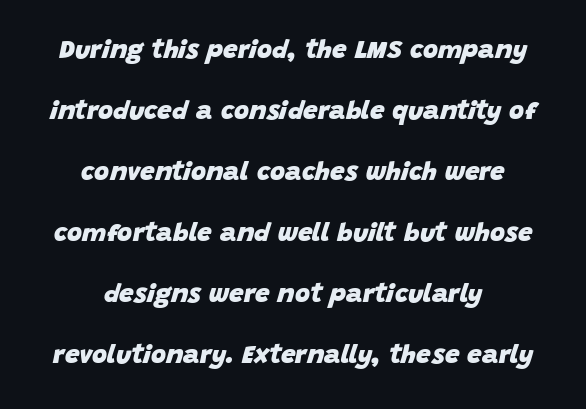
{"italic": "yes", "lean": "right", "slant_degrees": 15, "bold": "yes", "underline": "no", "align": "center", "line_spacing": "loose", "line_spacing_ratio": 2.35, "letter_spacing": "normal", "letter_spacing_em": 0.0, "glyph_px": 26}
